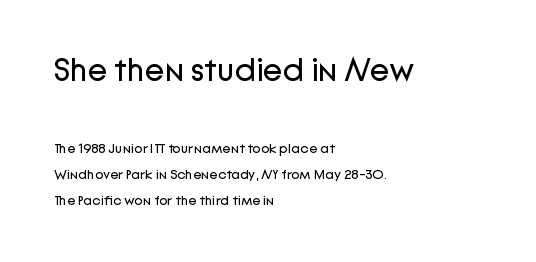
Q: Is the text bold? A: No.
Q: Is the text italic (slanted)? A: No, it is upright.
Q: Is the typeface a serif or a sans-serif typeface? A: Sans-serif.
Q: Is the text underlined? A: No.
Q: How is the paragraph aligned? A: Left-aligned.
Q: Is the spacing between letters normal or unusually wide? A: Normal.
Q: Which block of text is set in a larger size, the first (top) or the second (bottom)? A: The first (top) one.
Q: Width (condensed, normal, or wide)? A: Normal.
Q: Stroke contrast? A: Low.
Q: x-height? A: Medium.
Q: Monospaced? A: No.
